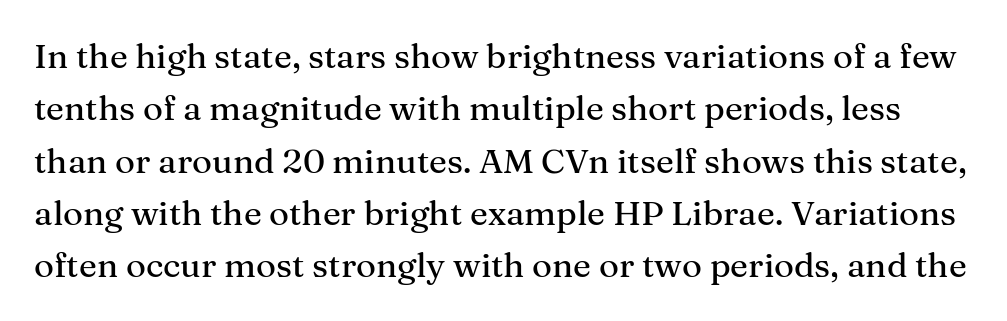
The image shows 34 px serif type, upright; set normal line spacing (1.54x), normal letter spacing, not underlined; medium stroke contrast and a medium x-height.
